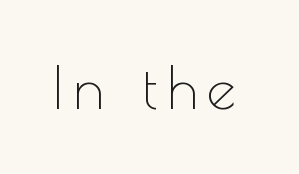
{"serif": "no", "italic": "no", "bold": "no", "weight": "thin", "width": "normal", "x_height": "small", "monospaced": "no", "underline": "no", "glyph_px": 59}
